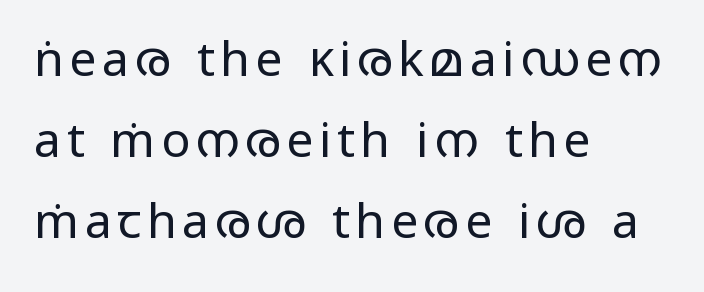
{"serif": "no", "italic": "no", "bold": "no", "weight": "regular", "width": "wide", "stroke_contrast": "low", "x_height": "medium", "monospaced": "no", "underline": "no", "align": "left", "line_spacing": "normal", "line_spacing_ratio": 1.69, "glyph_px": 48}
